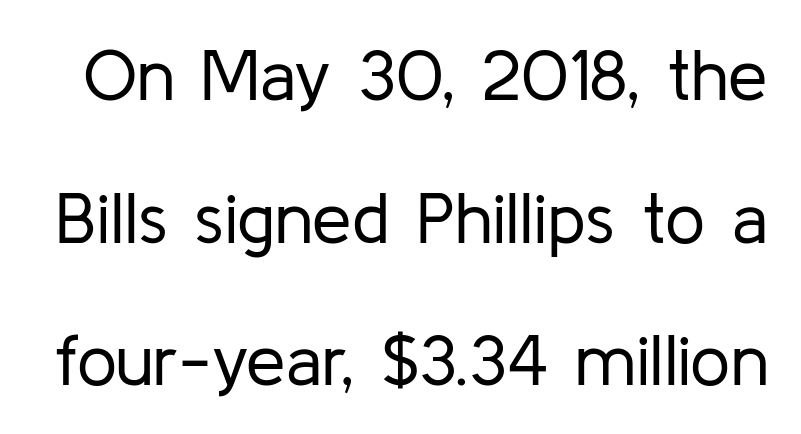
{"serif": "no", "italic": "no", "bold": "no", "weight": "regular", "width": "normal", "stroke_contrast": "low", "x_height": "medium", "monospaced": "no", "underline": "no", "line_spacing": "loose", "line_spacing_ratio": 2.01, "letter_spacing": "normal", "letter_spacing_em": 0.0, "glyph_px": 71}
